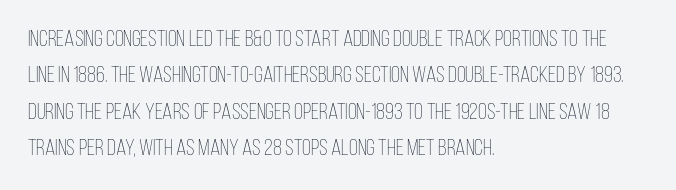
{"italic": "no", "bold": "no", "underline": "no", "align": "left", "line_spacing": "normal", "line_spacing_ratio": 1.58, "letter_spacing": "normal", "letter_spacing_em": 0.0, "glyph_px": 23}
